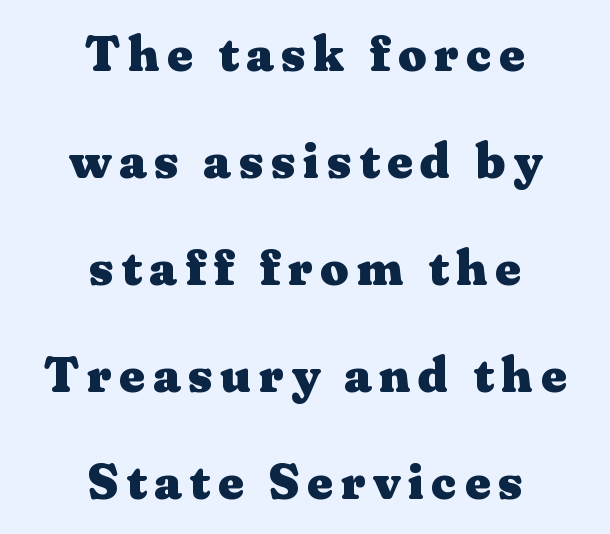
{"serif": "yes", "italic": "no", "bold": "yes", "weight": "heavy", "width": "wide", "stroke_contrast": "medium", "x_height": "medium", "monospaced": "no", "underline": "no", "align": "center", "line_spacing": "loose", "line_spacing_ratio": 2.14, "glyph_px": 50}
